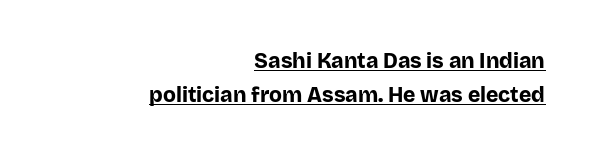
The image shows 21 px bold type, upright; set right-aligned, normal line spacing (1.64x), normal letter spacing, underlined.
